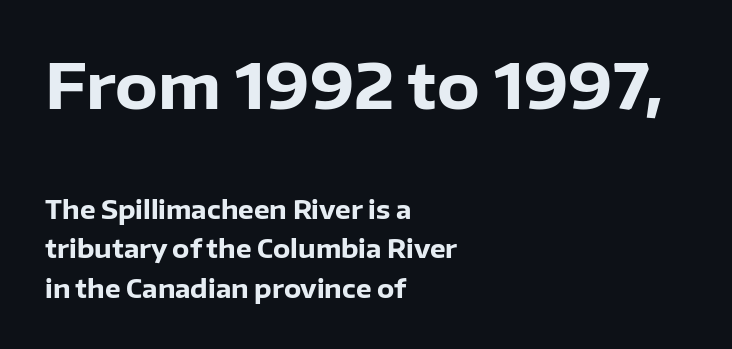
{"serif": "no", "italic": "no", "bold": "yes", "weight": "heavy", "width": "normal", "stroke_contrast": "low", "x_height": "medium", "monospaced": "no", "underline": "no", "align": "left", "line_spacing": "normal", "line_spacing_ratio": 1.58, "letter_spacing": "normal", "letter_spacing_em": 0.0, "larger_block": "first", "size_ratio": 2.48, "glyph_px": 62}
